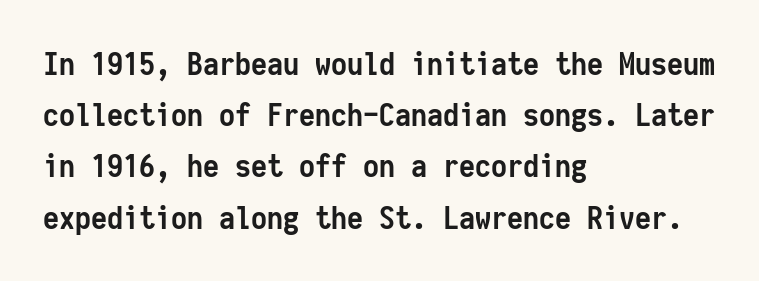
Q: Is the text bold? A: Yes.
Q: Is the text italic (slanted)? A: No, it is upright.
Q: Is the typeface a serif or a sans-serif typeface? A: Sans-serif.
Q: Is the text underlined? A: No.
Q: How is the paragraph aligned? A: Left-aligned.
Q: Is the spacing between letters normal or unusually wide? A: Normal.
Q: Is the spacing between lines tight, normal or loose? A: Normal.
Q: Width (condensed, normal, or wide)? A: Condensed.
Q: Stroke contrast? A: Low.
Q: x-height? A: Medium.
Q: Monospaced? A: Yes.
